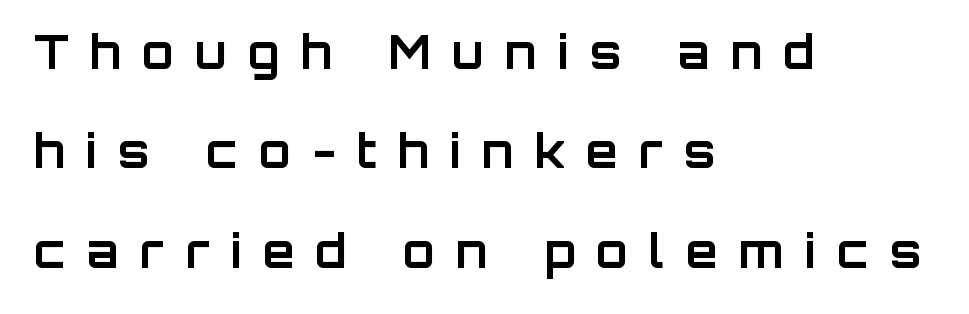
{"serif": "no", "italic": "no", "bold": "yes", "weight": "bold", "width": "normal", "stroke_contrast": "low", "x_height": "large", "monospaced": "no", "underline": "no", "align": "left", "line_spacing": "loose", "line_spacing_ratio": 2.16, "letter_spacing": "wide", "letter_spacing_em": 0.46, "glyph_px": 46}
